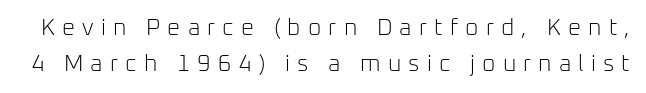
Heaviness? Minimal to ordinary, like unemphasized prose. Is there much room between lines? A standard amount, neither cramped nor airy. The specimen omits any rule beneath the text block's lines. The line texture is sparse and dotted thanks to wide tracking. If you drew a line through each stem, it would be perfectly vertical.
